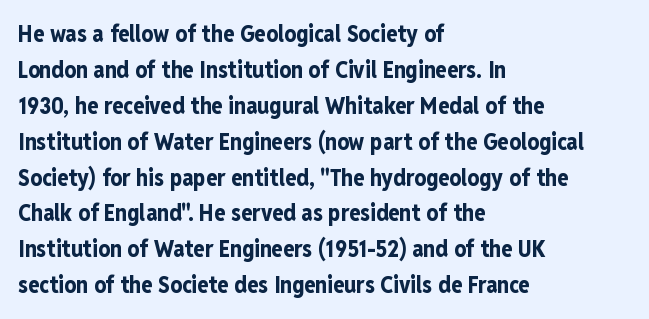
The line-height multiplier appears to be the usual default. Plain, unruled lines of type. The type is set solid horizontally, with unmodified tracking. Horizontal alignment here is leftward, the default for most running prose. Does the weight exceed regular? Yes, all the way to bold.
